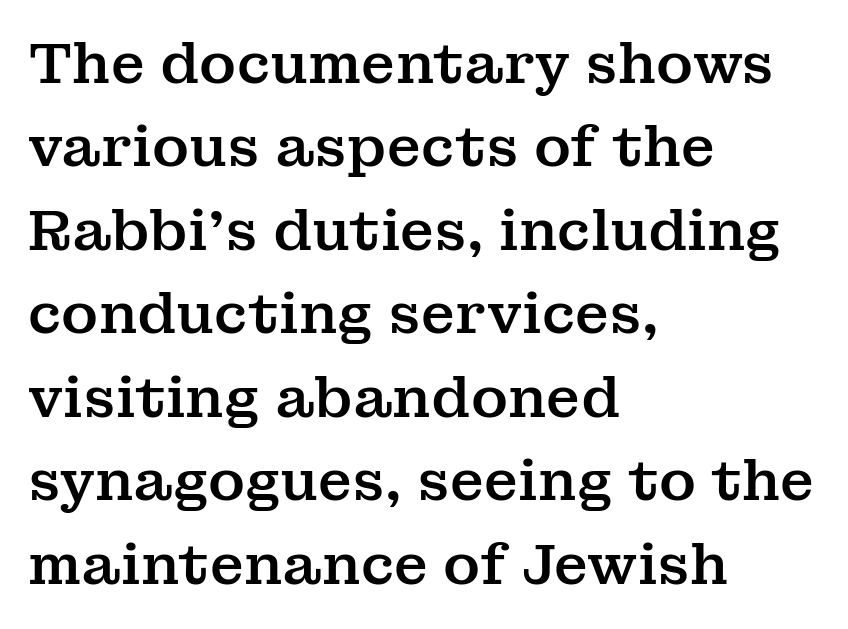
The letters advance in unequal steps, a hallmark of proportional type. The text was rendered using a seriffed face with decorative stroke endings. The space between consecutive lines is moderate. The passage shown is not underscored anywhere. Unlike italic type, these characters show no tilt at all. The gaps between neighbouring characters are ordinary and unremarkable.
